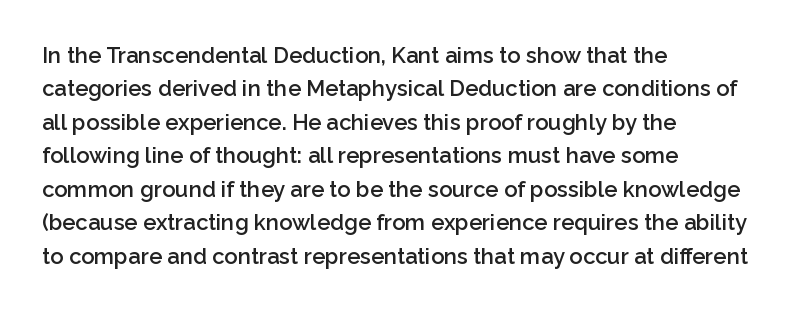
Rows of type keep a routine distance in the vertical direction. Default kerning and tracking; the words read as compact shapes. The font's upright variant was chosen for this text. As a designer I'd log this as weight 600, semibold. The string is rendered with underlining switched off.
